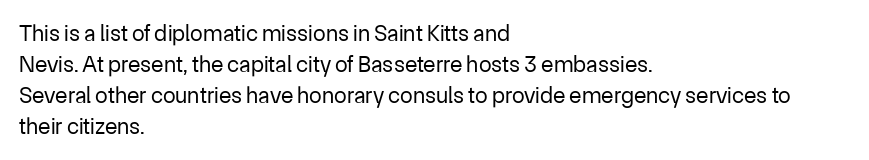
{"italic": "no", "bold": "no", "underline": "no", "align": "left", "line_spacing": "normal", "line_spacing_ratio": 1.35, "letter_spacing": "normal", "letter_spacing_em": 0.0, "glyph_px": 23}
